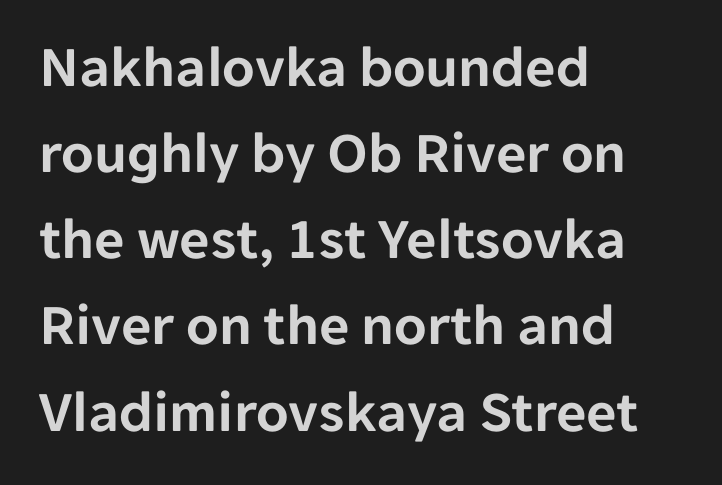
{"serif": "no", "italic": "no", "width": "normal", "stroke_contrast": "low", "x_height": "medium", "monospaced": "no", "underline": "no", "align": "left", "line_spacing": "normal", "line_spacing_ratio": 1.46, "letter_spacing": "normal", "letter_spacing_em": 0.0, "glyph_px": 59}
